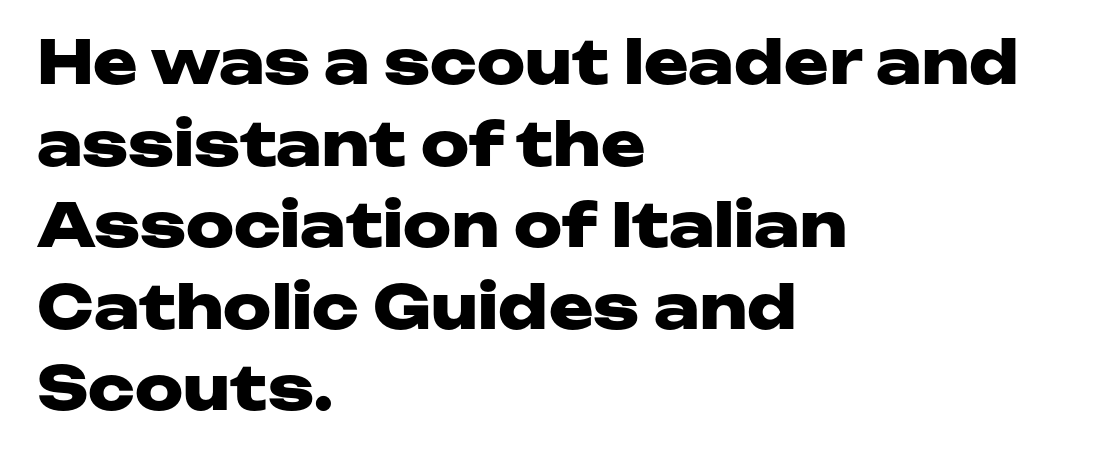
The image shows 60 px heavy, wide sans-serif type, upright; set left-aligned, normal line spacing (1.36x), normal letter spacing, not underlined; low stroke contrast and a medium x-height.
